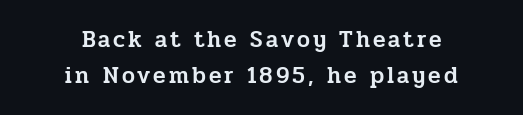
The image shows 23 px text type, upright; set centered, normal line spacing (1.55x), not underlined.
